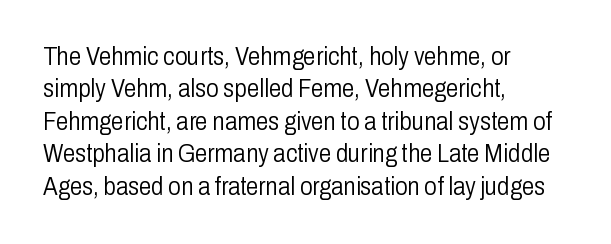
The image shows 25 px text type, upright; set left-aligned, normal line spacing (1.3x), normal letter spacing, not underlined.
